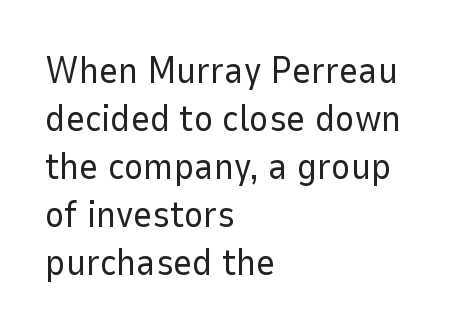
Q: Is the text bold? A: No.
Q: Is the text italic (slanted)? A: No, it is upright.
Q: Is the typeface a serif or a sans-serif typeface? A: Sans-serif.
Q: Is the text underlined? A: No.
Q: How is the paragraph aligned? A: Left-aligned.
Q: Is the spacing between letters normal or unusually wide? A: Normal.
Q: Is the spacing between lines tight, normal or loose? A: Normal.
Q: Width (condensed, normal, or wide)? A: Normal.
Q: Stroke contrast? A: Low.
Q: x-height? A: Medium.
Q: Monospaced? A: No.
